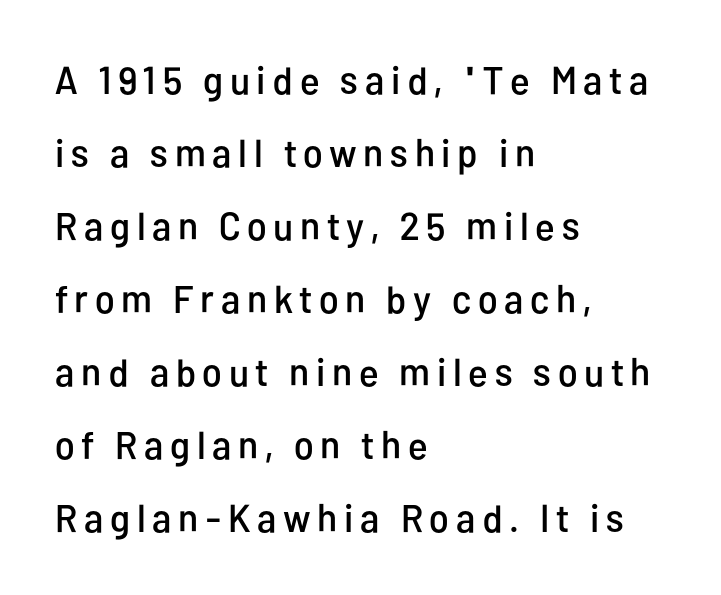
Do the characters align in a grid? No, the font is proportional. This is sans-serif lettering, the kind often seen on screens and signage. Glance below the letters and you will spot only blank space. The specimen reads as upright at a glance.
